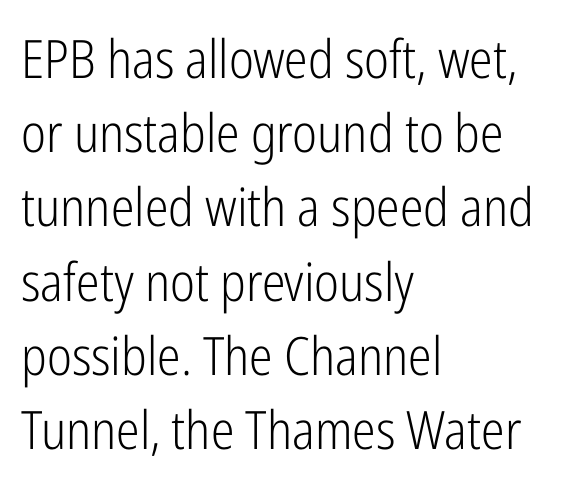
Each letter's strokes conclude bluntly, with no projecting serifs. Every stem runs plumb, perpendicular to the baseline. Bold? No — there's no thickening of the strokes. These lines are rendered in a variable-pitch font.
